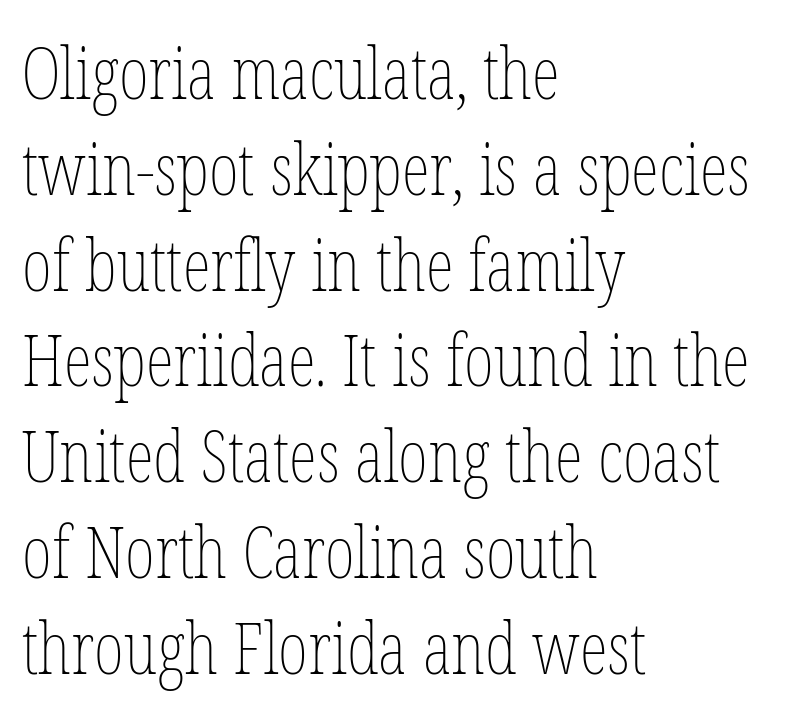
Notice how descenders clear the ascenders below comfortably — that's standard leading. A typesetter would call this proportional, since set widths differ per character. Descender tails drop into unmarked territory. Observe the ordinary spacing: letters are neighbours, not strangers. Every character sits straight up, as roman type does.
